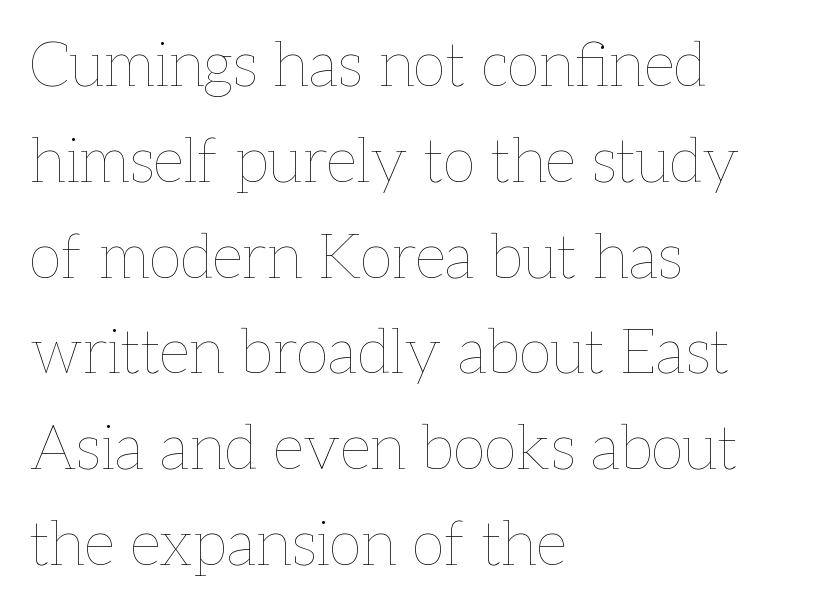
Q: Is the text bold? A: No.
Q: Is the text italic (slanted)? A: No, it is upright.
Q: Is the text underlined? A: No.
Q: How is the paragraph aligned? A: Left-aligned.
Q: Is the spacing between letters normal or unusually wide? A: Normal.
Q: Is the spacing between lines tight, normal or loose? A: Normal.
Q: Width (condensed, normal, or wide)? A: Normal.
Q: Stroke contrast? A: Low.
Q: x-height? A: Medium.
Q: Monospaced? A: No.
